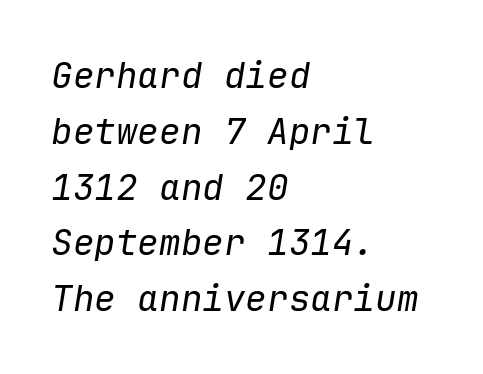
Q: Is the text bold? A: No.
Q: Is the text italic (slanted)? A: Yes, it leans right by about 9 degrees.
Q: Is the text underlined? A: No.
Q: How is the paragraph aligned? A: Left-aligned.
Q: Is the spacing between letters normal or unusually wide? A: Normal.
Q: Is the spacing between lines tight, normal or loose? A: Normal.
Q: Width (condensed, normal, or wide)? A: Normal.
Q: Stroke contrast? A: Low.
Q: x-height? A: Medium.
Q: Monospaced? A: Yes.
